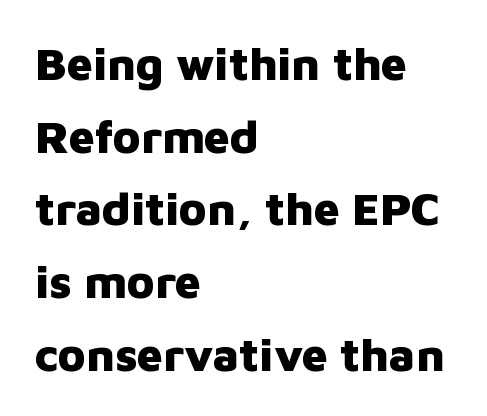
{"serif": "no", "italic": "no", "bold": "yes", "weight": "heavy", "width": "normal", "stroke_contrast": "low", "x_height": "medium", "monospaced": "no", "underline": "no", "align": "left", "line_spacing": "normal", "line_spacing_ratio": 1.58, "letter_spacing": "normal", "letter_spacing_em": 0.0, "glyph_px": 46}
